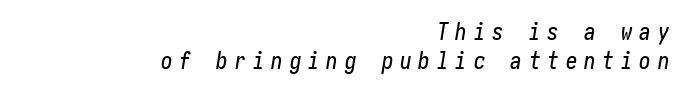
The image shows 23 px text type, italic (leaning right); set right-aligned, normal line spacing (1.28x), unusually wide letter spacing (+0.3 em), not underlined.
